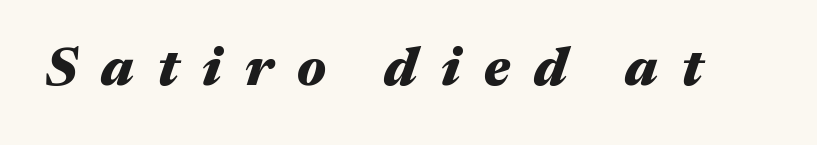
Quick note: underline off. The letterforms stand isolated, each surrounded by extra space. Do the characters align in a grid? No, the font is proportional. A dark, heavy texture on the line: the type is bold. Compared with ordinary roman type, these characters are visibly tilted.
